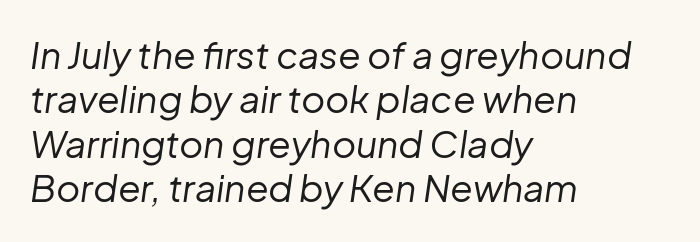
The image shows 37 px regular-weight type, italic (leaning right); set left-aligned, line spacing 1.2x, normal letter spacing, not underlined; low stroke contrast and a medium x-height.
